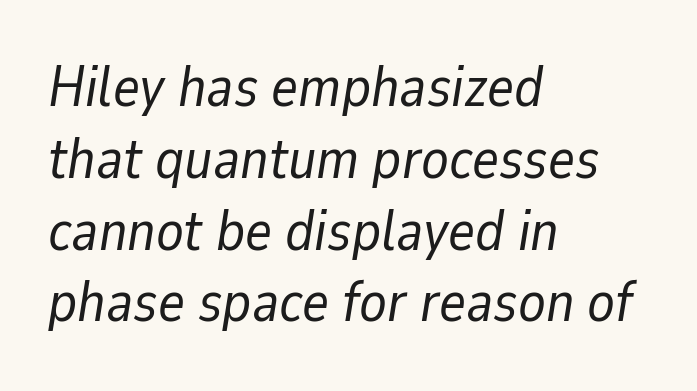
The letters look calm and open, with moderate or lighter stems. The rendering uses natural spacing where letterforms have individual widths. If you drew a line through each stem, it would be angled. One glance says typical: line gaps are just what's usual. Nobody drew a line under any word here. Observe the ordinary spacing: letters are neighbours, not strangers.
